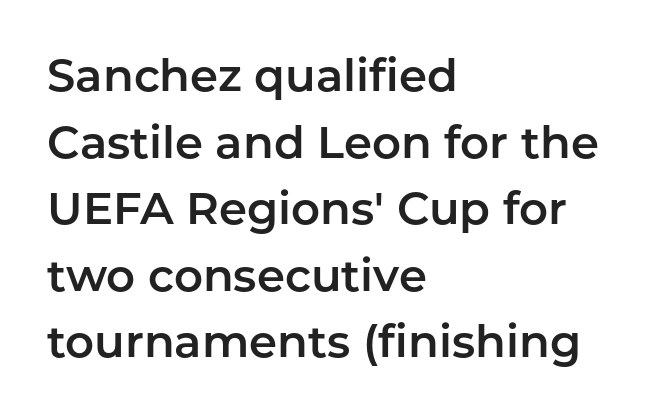
Spacing verdict: proportional, widths tailored to each character. Each word holds together tightly as a unit, with standard inter-letter gaps. Alignment: flush left. Font category for this specimen: sans-serif. Any mark beneath the type? The region is blank.
